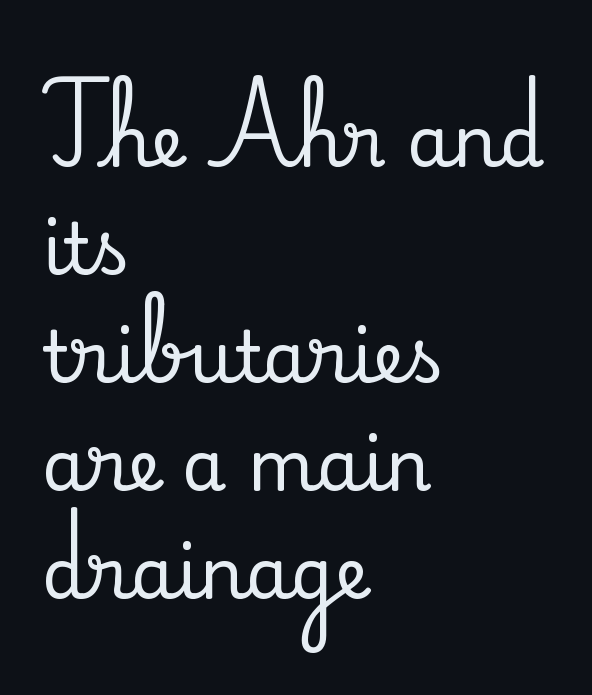
{"serif": "yes", "italic": "no", "width": "normal", "stroke_contrast": "medium", "x_height": "small", "monospaced": "no", "underline": "no", "align": "left", "line_spacing": "normal", "line_spacing_ratio": 1.52, "letter_spacing": "normal", "letter_spacing_em": 0.0, "glyph_px": 71}
